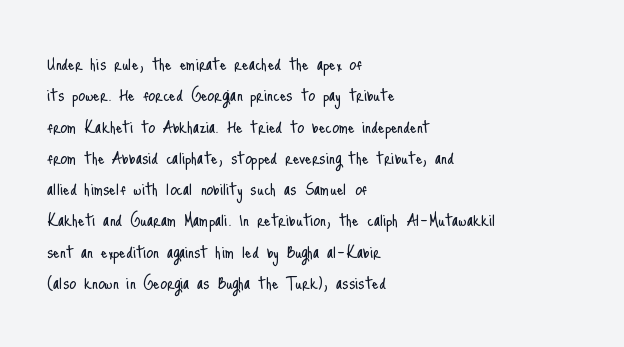
{"italic": "no", "bold": "no", "underline": "no", "align": "left", "line_spacing": "normal", "line_spacing_ratio": 1.49, "letter_spacing": "normal", "letter_spacing_em": 0.0, "glyph_px": 21}
